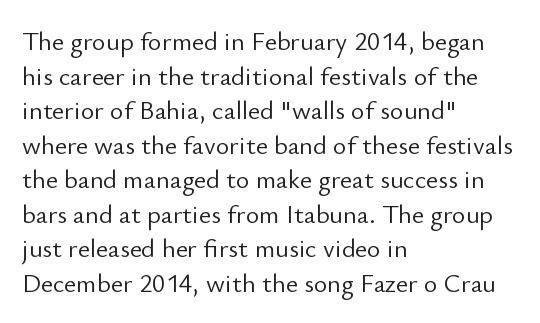
No chunkiness to these letters — they're not bold. A classic flush-left, rag-right setting is used for this passage. One glance says typical: line gaps are just what's usual. The letters sit at their default tracking, neither squeezed nor spread.
